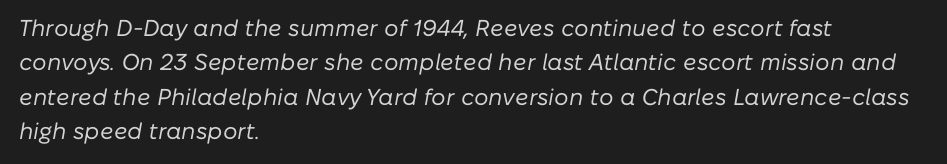
Q: Is the text bold? A: No.
Q: Is the text italic (slanted)? A: Yes, it leans right by about 10 degrees.
Q: Is the text underlined? A: No.
Q: How is the paragraph aligned? A: Left-aligned.
Q: Is the spacing between letters normal or unusually wide? A: Normal.
Q: Is the spacing between lines tight, normal or loose? A: Normal.
